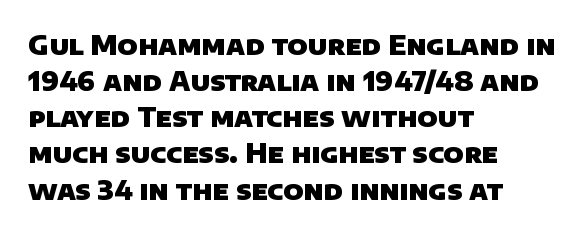
The image shows 26 px bold type; set left-aligned, normal line spacing (1.39x), normal letter spacing, not underlined.
